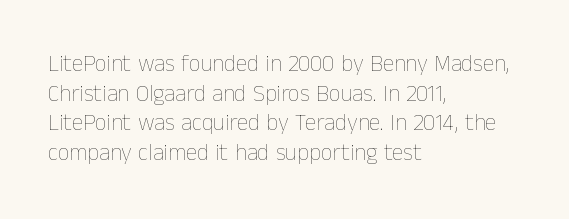
The lines sit at an ordinary, default distance from one another. The rag falls on the right side of this text block. The characters are drawn with everyday or finer stroke widths. Descender tails drop into unmarked territory.
